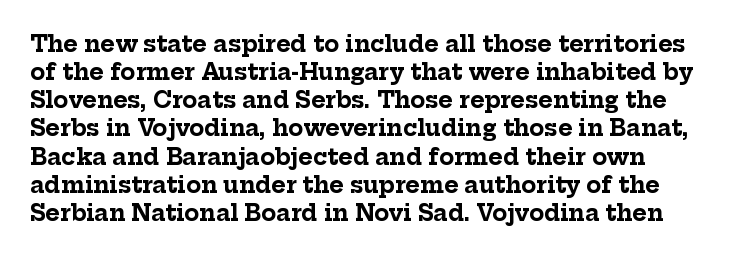
The image shows 22 px bold type, upright; set normal line spacing (1.28x), normal letter spacing, not underlined.
